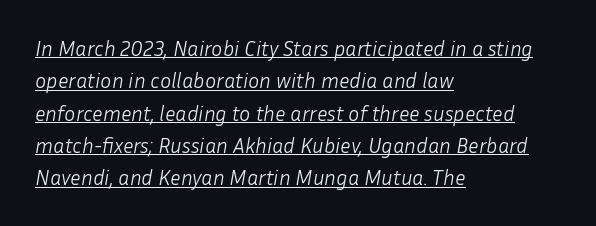
The image shows 21 px text type, italic (leaning right); set left-aligned, normal line spacing (1.54x), normal letter spacing, underlined.
